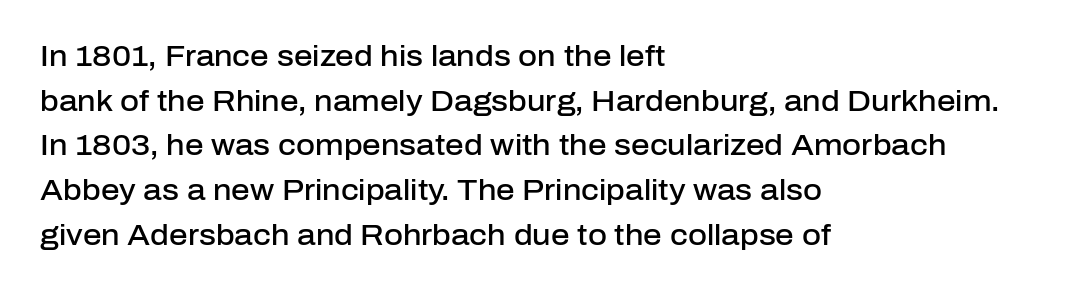
The image shows 29 px semibold sans-serif type, upright; set left-aligned, normal line spacing (1.54x), normal letter spacing, not underlined; low stroke contrast and a medium x-height.
